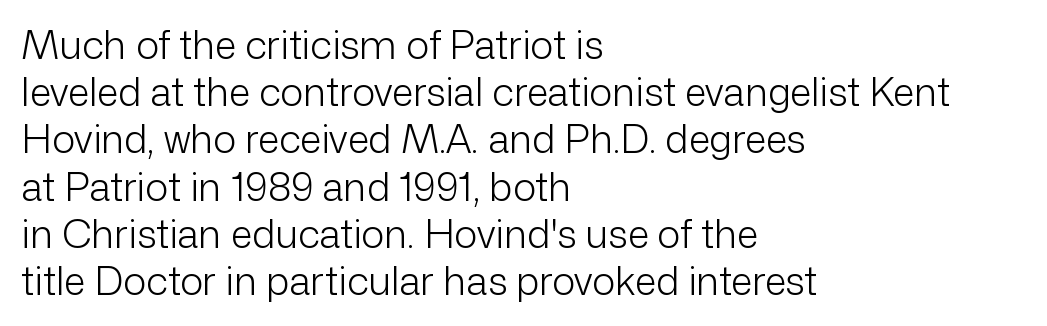
{"serif": "no", "italic": "no", "bold": "no", "weight": "light", "width": "normal", "stroke_contrast": "low", "x_height": "medium", "monospaced": "no", "underline": "no", "align": "left", "line_spacing_ratio": 1.21, "letter_spacing": "normal", "letter_spacing_em": 0.0, "glyph_px": 39}
